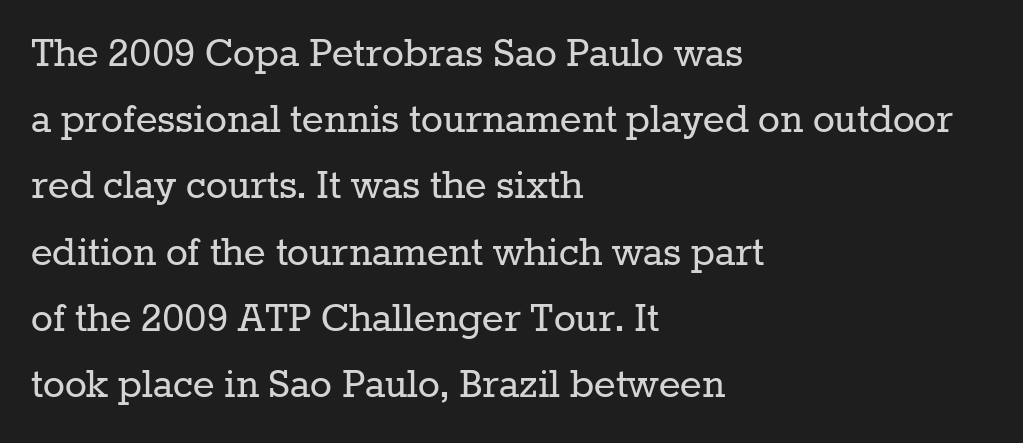
{"serif": "yes", "italic": "no", "bold": "no", "weight": "regular", "width": "normal", "stroke_contrast": "low", "x_height": "medium", "monospaced": "no", "underline": "no", "align": "left", "line_spacing": "normal", "line_spacing_ratio": 1.44, "letter_spacing": "normal", "letter_spacing_em": 0.0, "glyph_px": 46}
